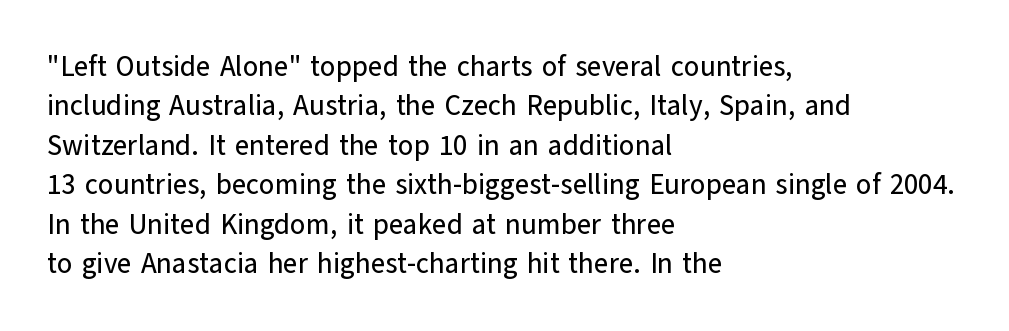
Q: Is the text italic (slanted)? A: No, it is upright.
Q: Is the typeface a serif or a sans-serif typeface? A: Sans-serif.
Q: Is the text underlined? A: No.
Q: How is the paragraph aligned? A: Left-aligned.
Q: Is the spacing between letters normal or unusually wide? A: Normal.
Q: Is the spacing between lines tight, normal or loose? A: Normal.
Q: Width (condensed, normal, or wide)? A: Normal.
Q: Stroke contrast? A: Low.
Q: x-height? A: Medium.
Q: Monospaced? A: No.
